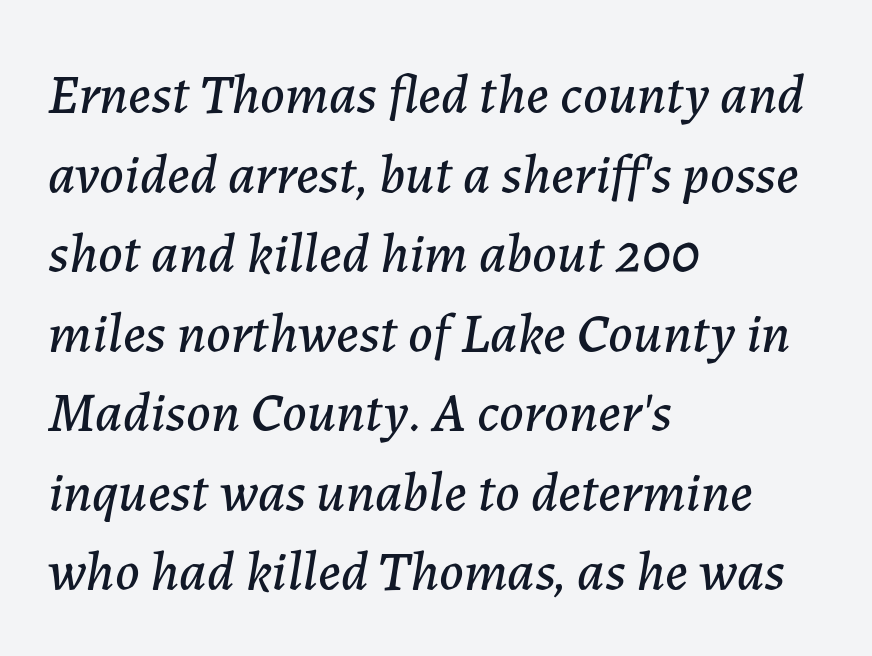
The image shows 56 px text type, italic (leaning right); set left-aligned, normal line spacing (1.42x), normal letter spacing, not underlined; low stroke contrast and a medium x-height.
